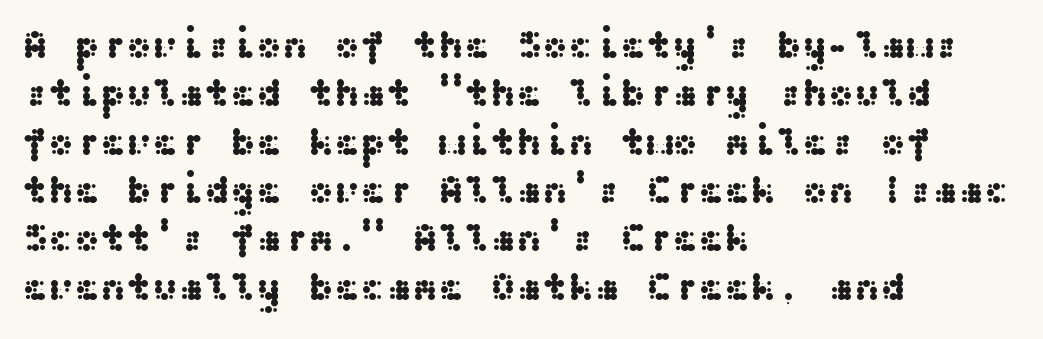
{"serif": "no", "italic": "no", "width": "wide", "stroke_contrast": "medium", "x_height": "medium", "underline": "no", "align": "left", "line_spacing_ratio": 1.24, "letter_spacing": "normal", "letter_spacing_em": 0.0, "glyph_px": 39}
